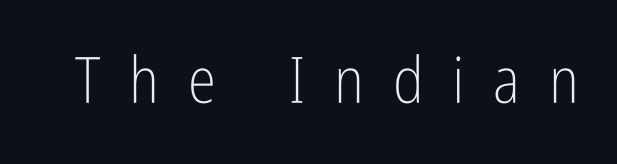
The image shows 64 px light, condensed sans-serif type, upright; set unusually wide letter spacing (+0.45 em), not underlined; low stroke contrast and a medium x-height.
